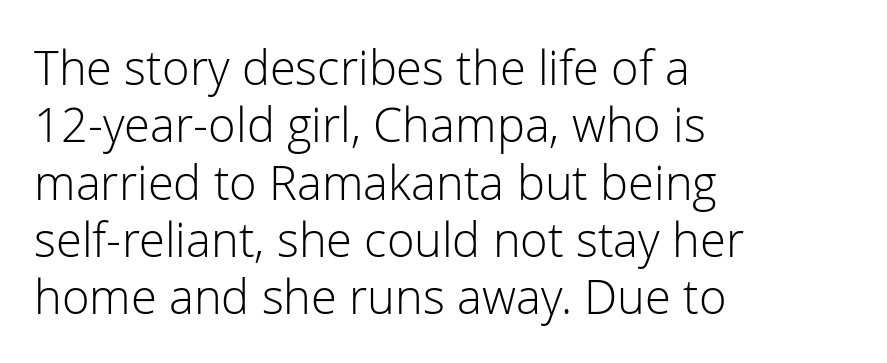
Q: Is the text bold? A: No.
Q: Is the text italic (slanted)? A: No, it is upright.
Q: Is the typeface a serif or a sans-serif typeface? A: Sans-serif.
Q: Is the text underlined? A: No.
Q: How is the paragraph aligned? A: Left-aligned.
Q: Is the spacing between letters normal or unusually wide? A: Normal.
Q: Width (condensed, normal, or wide)? A: Normal.
Q: Stroke contrast? A: Low.
Q: x-height? A: Medium.
Q: Monospaced? A: No.
